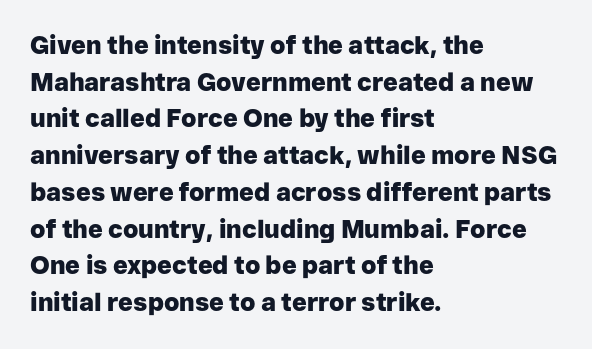
Q: Is the text bold? A: Yes.
Q: Is the text italic (slanted)? A: No, it is upright.
Q: Is the text underlined? A: No.
Q: How is the paragraph aligned? A: Left-aligned.
Q: Is the spacing between letters normal or unusually wide? A: Normal.
Q: Is the spacing between lines tight, normal or loose? A: Normal.
